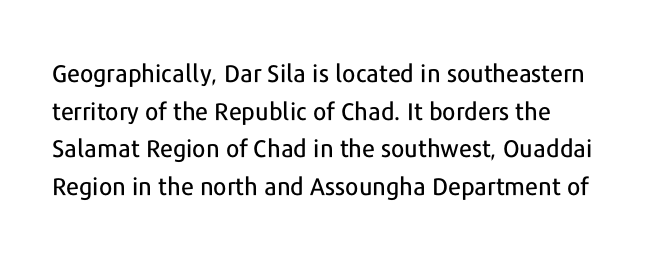
The image shows 24 px text type, upright; set left-aligned, normal line spacing (1.57x), normal letter spacing, not underlined.
